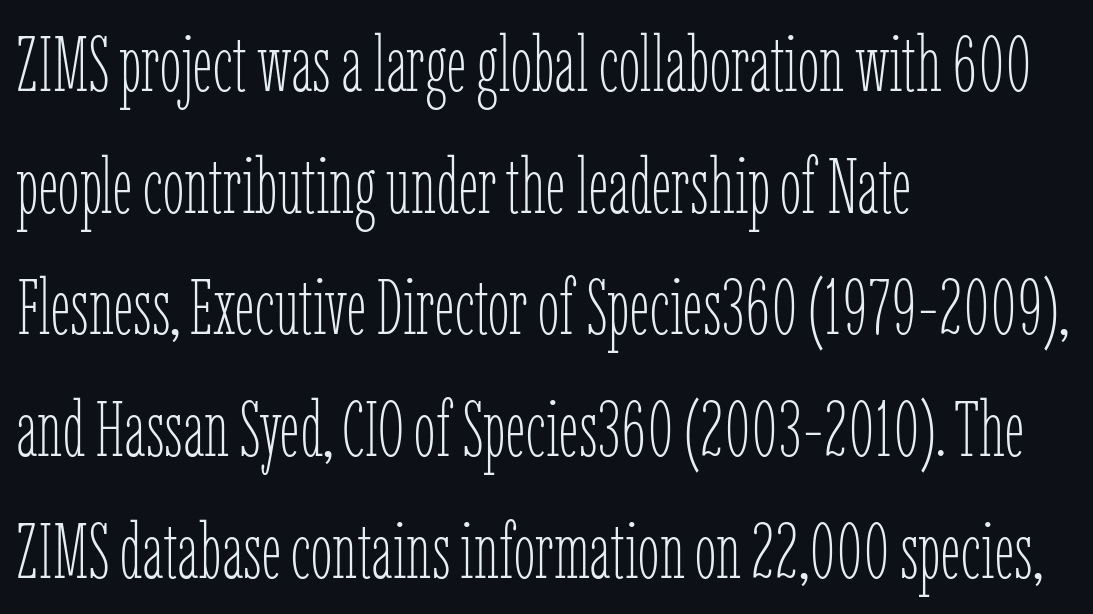
Vertical spacing — default. Each letter keeps its own natural width here, so spacing adapts to shape. A roman cut, with each character standing at attention. In terms of letterspacing, this is plain default setting. The lines are quadded left. A light-to-regular cut is what we see here.
